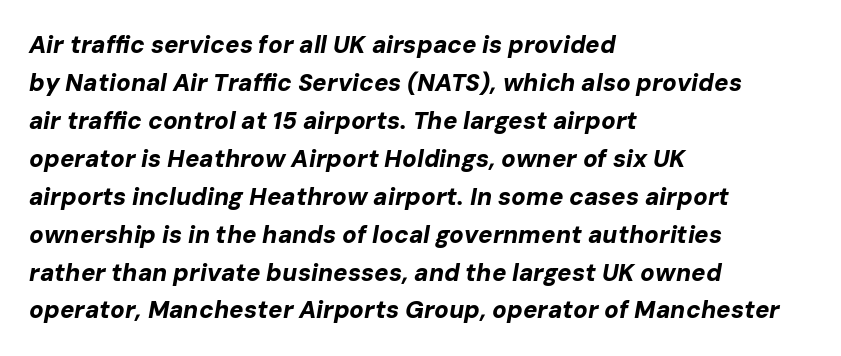
Does the weight exceed regular? Yes, all the way to bold. A typesetter would call this leading conventional body-copy spacing. This sample is left-justified, so line endings fall wherever the words run out. The line texture is even and compact thanks to regular tracking.
